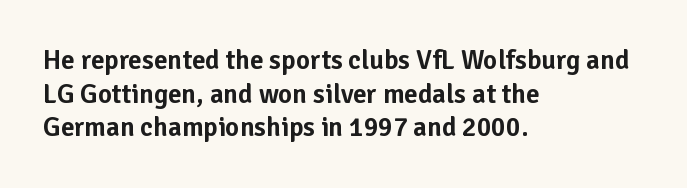
{"italic": "no", "underline": "no", "align": "left", "line_spacing": "normal", "line_spacing_ratio": 1.25, "letter_spacing": "normal", "letter_spacing_em": 0.0, "glyph_px": 27}
